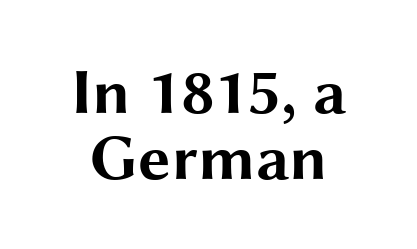
{"serif": "no", "italic": "no", "bold": "yes", "weight": "bold", "width": "wide", "stroke_contrast": "medium", "x_height": "medium", "monospaced": "no", "underline": "no", "line_spacing": "tight", "line_spacing_ratio": 1.01, "letter_spacing": "normal", "letter_spacing_em": 0.0, "glyph_px": 65}
